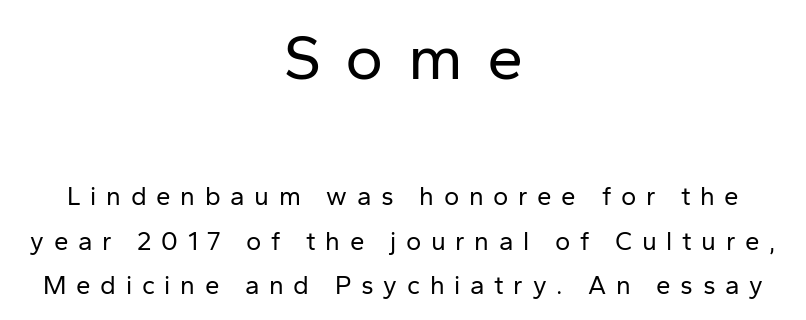
{"serif": "no", "italic": "no", "bold": "no", "weight": "regular", "width": "normal", "stroke_contrast": "low", "x_height": "medium", "monospaced": "no", "underline": "no", "align": "center", "line_spacing": "normal", "line_spacing_ratio": 1.7, "letter_spacing": "wide", "letter_spacing_em": 0.37, "larger_block": "first", "size_ratio": 2.5, "glyph_px": 65}
